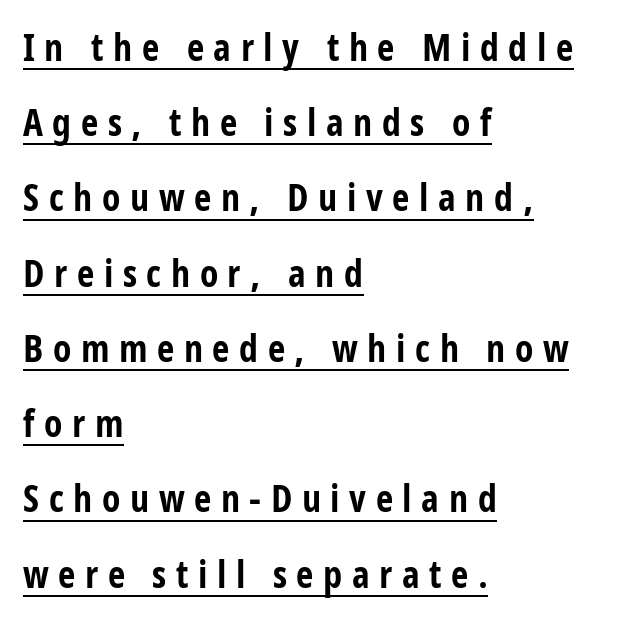
Leading: increased. The specimen includes a rule beneath the text block's lines. The glyphs in this specimen are sans serif. The letterforms stand isolated, each surrounded by extra space.
